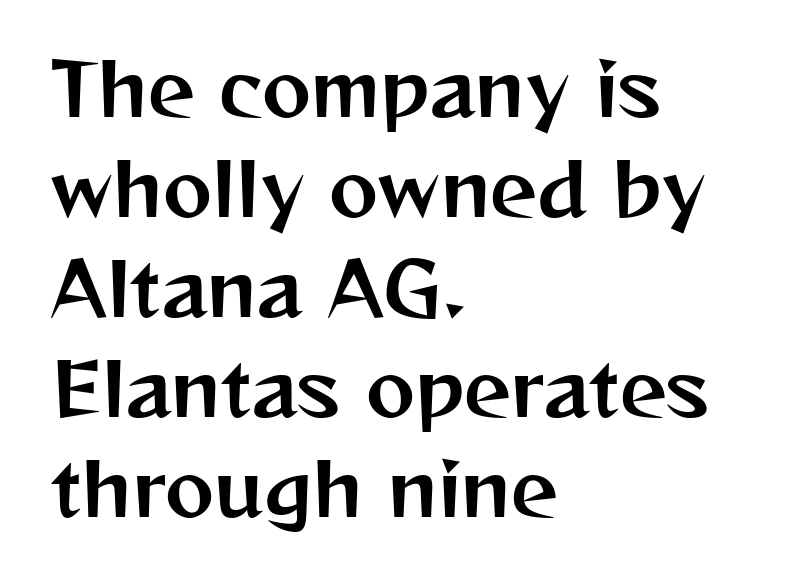
The image shows 74 px sans-serif type, upright; set left-aligned, normal line spacing (1.35x), normal letter spacing, not underlined; medium stroke contrast and a medium x-height.
